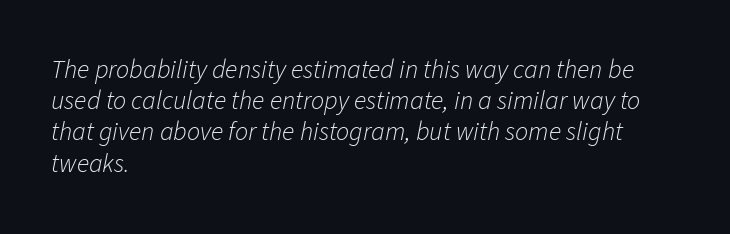
The image shows 26 px text type, italic (leaning right); set left-aligned, line spacing 1.2x, normal letter spacing, not underlined.
